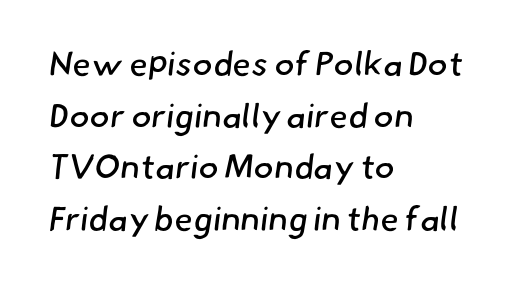
Q: Is the text bold? A: No.
Q: Is the typeface a serif or a sans-serif typeface? A: Sans-serif.
Q: Is the text underlined? A: No.
Q: How is the paragraph aligned? A: Left-aligned.
Q: Is the spacing between letters normal or unusually wide? A: Normal.
Q: Is the spacing between lines tight, normal or loose? A: Normal.
Q: Width (condensed, normal, or wide)? A: Normal.
Q: Stroke contrast? A: Low.
Q: x-height? A: Small.
Q: Monospaced? A: No.
